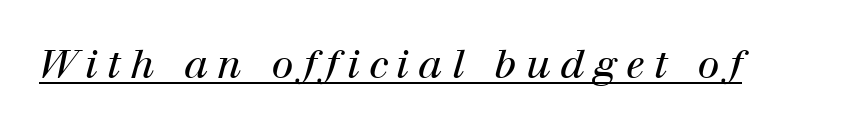
{"serif": "yes", "italic": "yes", "lean": "right", "slant_degrees": 12, "bold": "no", "weight": "regular", "width": "normal", "stroke_contrast": "high", "x_height": "medium", "monospaced": "no", "underline": "yes", "letter_spacing": "wide", "letter_spacing_em": 0.23, "glyph_px": 40}
